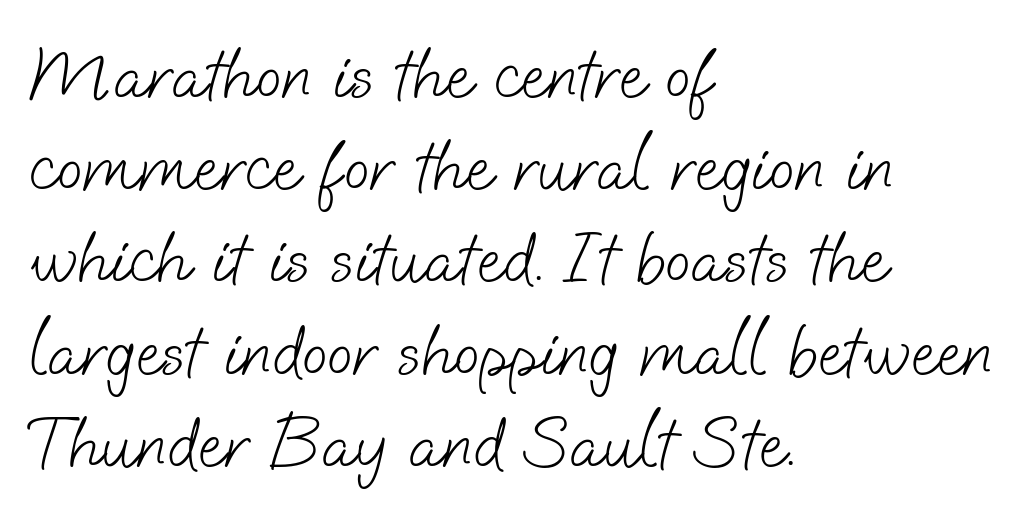
{"serif": "no", "bold": "no", "weight": "light", "width": "normal", "stroke_contrast": "low", "x_height": "small", "monospaced": "no", "underline": "no", "align": "left", "line_spacing_ratio": 1.23, "letter_spacing": "normal", "letter_spacing_em": 0.0, "glyph_px": 75}
